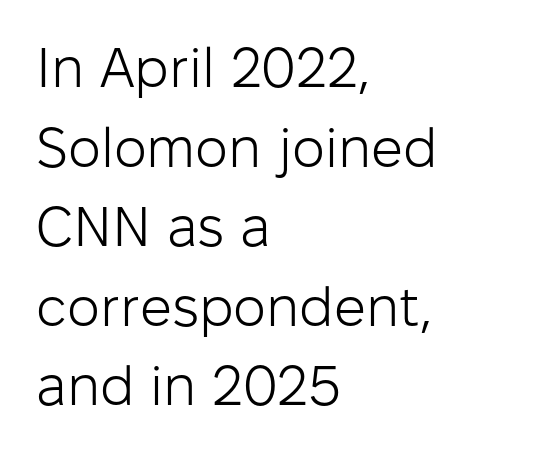
Q: Is the text bold? A: No.
Q: Is the text italic (slanted)? A: No, it is upright.
Q: Is the typeface a serif or a sans-serif typeface? A: Sans-serif.
Q: Is the text underlined? A: No.
Q: How is the paragraph aligned? A: Left-aligned.
Q: Is the spacing between letters normal or unusually wide? A: Normal.
Q: Is the spacing between lines tight, normal or loose? A: Normal.
Q: Width (condensed, normal, or wide)? A: Normal.
Q: Stroke contrast? A: Low.
Q: x-height? A: Medium.
Q: Monospaced? A: No.
